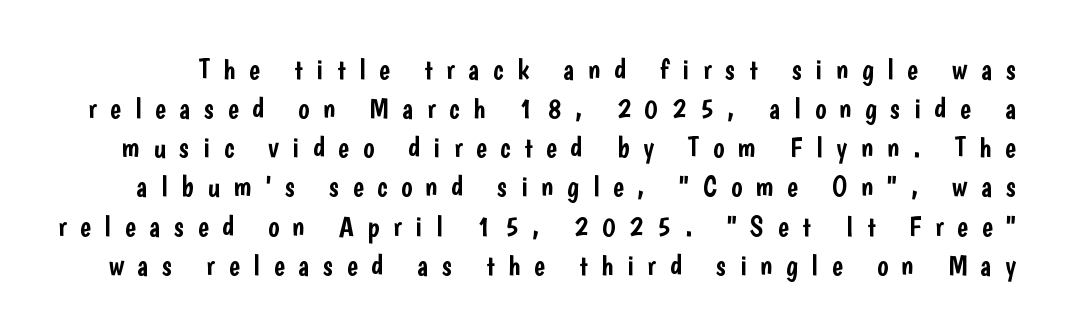
The image shows 29 px condensed sans-serif type, upright; set normal line spacing (1.35x), unusually wide letter spacing (+0.47 em), not underlined; low stroke contrast and a medium x-height.
